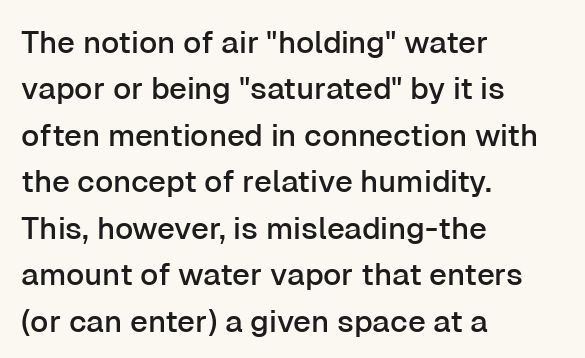
The image shows 31 px sans-serif type, upright; set left-aligned, normal line spacing (1.5x), normal letter spacing, not underlined; low stroke contrast and a medium x-height.
